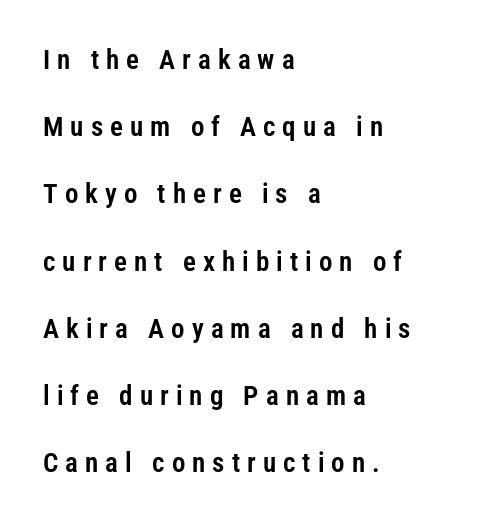
Q: Is the text italic (slanted)? A: No, it is upright.
Q: Is the text underlined? A: No.
Q: How is the paragraph aligned? A: Left-aligned.
Q: Is the spacing between letters normal or unusually wide? A: Unusually wide.
Q: Is the spacing between lines tight, normal or loose? A: Loose.
